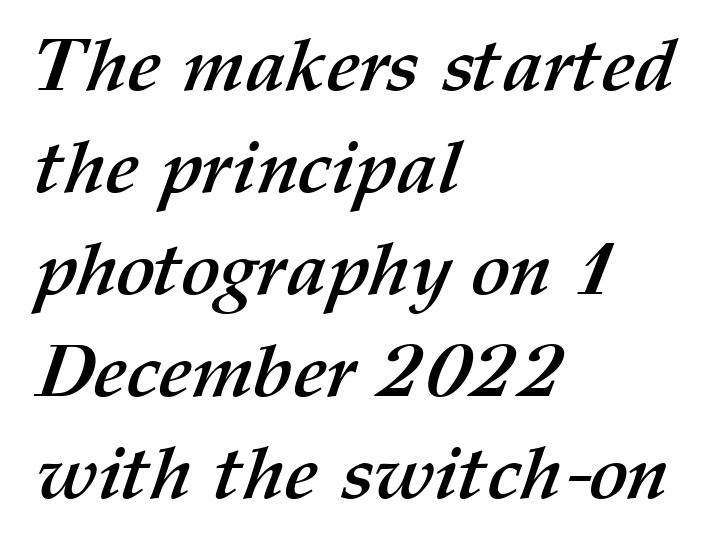
Character widths vary here, with narrow letters taking less room than wide ones. What's the leading like? Ordinary, nothing unusual. The baseline area is clear. Honestly, the letter spacing is just normal — you wouldn't notice it.
